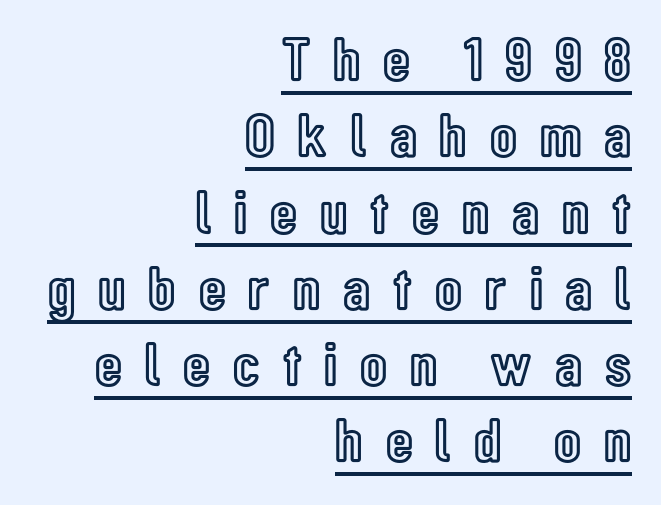
There is plenty of visible air inserted between adjacent glyphs. The lines in this sample share a right terminus and differ only in where they begin. This sample has the flowing, uneven cadence of proportional lettering. Underlined type. The letters stand straight up with perfectly vertical stems.
